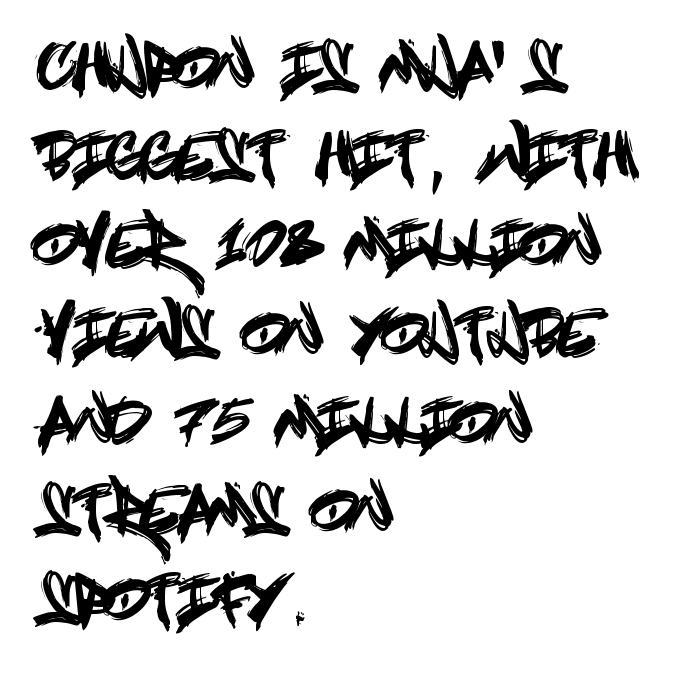
The image shows 62 px condensed sans-serif type; set left-aligned, normal line spacing (1.43x), normal letter spacing, not underlined; a large x-height.
